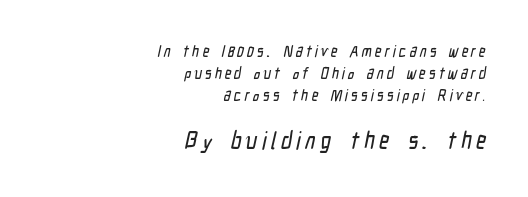
{"underline": "no", "align": "right", "line_spacing": "normal", "line_spacing_ratio": 1.38, "larger_block": "second", "size_ratio": 1.5, "glyph_px": 24}
